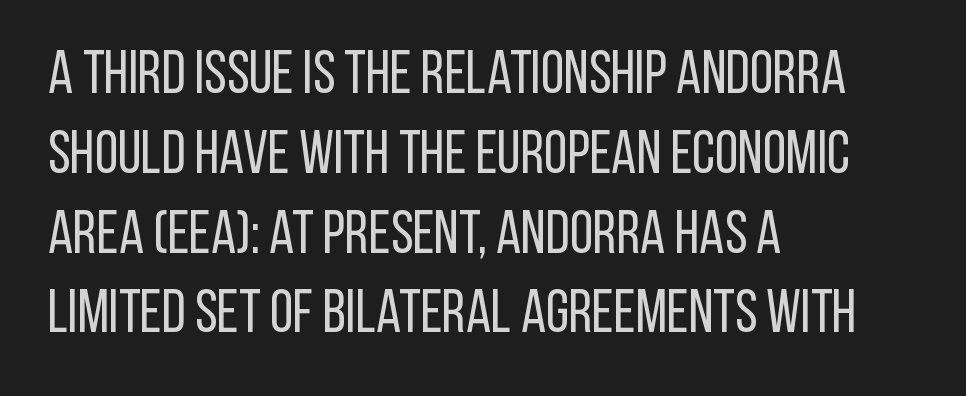
Q: Is the text bold? A: No.
Q: Is the text italic (slanted)? A: No, it is upright.
Q: Is the typeface a serif or a sans-serif typeface? A: Sans-serif.
Q: Is the text underlined? A: No.
Q: How is the paragraph aligned? A: Left-aligned.
Q: Is the spacing between letters normal or unusually wide? A: Normal.
Q: Is the spacing between lines tight, normal or loose? A: Normal.
Q: Width (condensed, normal, or wide)? A: Condensed.
Q: Stroke contrast? A: Low.
Q: x-height? A: Large.
Q: Monospaced? A: No.
